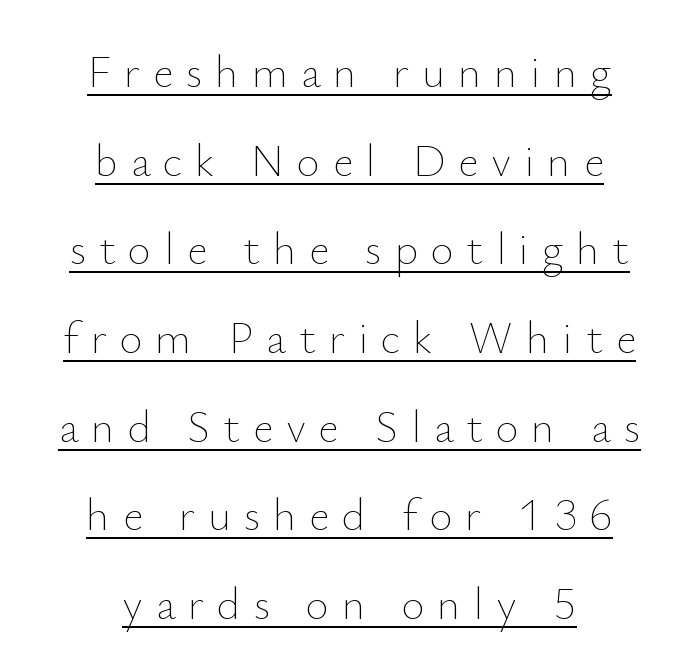
{"italic": "no", "bold": "no", "weight": "thin", "width": "normal", "stroke_contrast": "low", "x_height": "small", "monospaced": "no", "underline": "yes", "align": "center", "line_spacing": "loose", "line_spacing_ratio": 1.97, "letter_spacing": "wide", "letter_spacing_em": 0.28, "glyph_px": 45}
